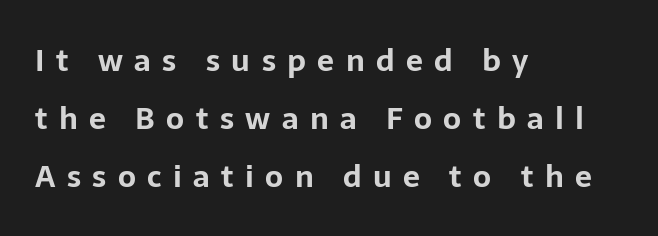
The letters advance in unequal steps, a hallmark of proportional type. Summary of vertical rhythm: relaxed, with wide interline spacing. Layout note: lines flush left. The horizontal fit of the characters is loose and conspicuously gappy. This sample uses an upright cut, with every glyph sitting square on the baseline.
